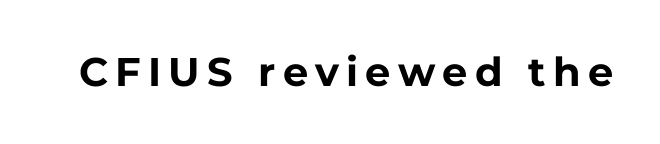
Q: Is the text bold? A: Yes.
Q: Is the text italic (slanted)? A: No, it is upright.
Q: Is the typeface a serif or a sans-serif typeface? A: Sans-serif.
Q: Is the text underlined? A: No.
Q: Width (condensed, normal, or wide)? A: Normal.
Q: Stroke contrast? A: Low.
Q: x-height? A: Medium.
Q: Monospaced? A: No.
